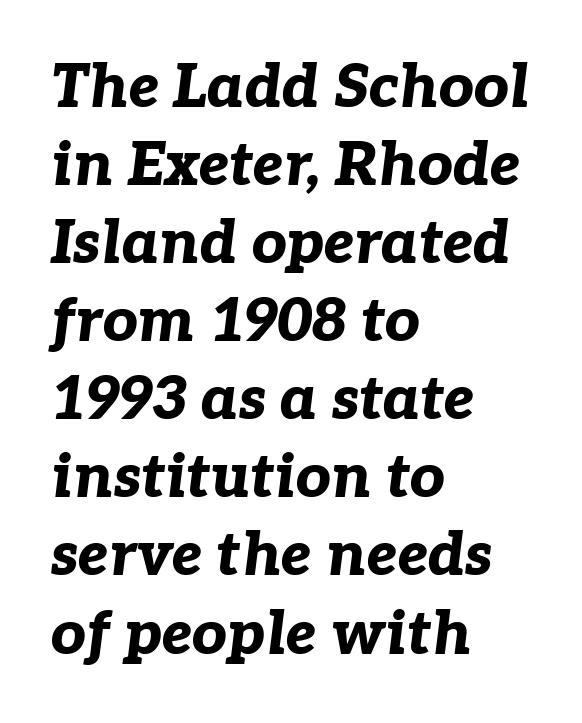
{"italic": "yes", "lean": "right", "slant_degrees": 7, "bold": "yes", "weight": "bold", "width": "normal", "stroke_contrast": "low", "x_height": "medium", "monospaced": "no", "underline": "no", "align": "left", "line_spacing": "normal", "line_spacing_ratio": 1.28, "letter_spacing": "normal", "letter_spacing_em": 0.0, "glyph_px": 61}
